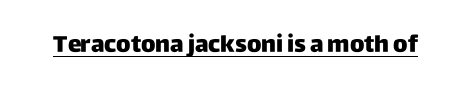
{"italic": "no", "underline": "yes", "letter_spacing": "normal", "letter_spacing_em": 0.0, "glyph_px": 23}
